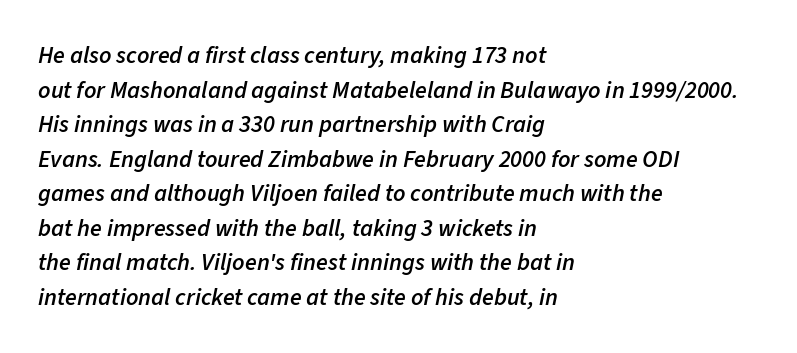
Observe the lean: these are italic letterforms. The text block is weighted toward the left margin, trailing off unevenly rightward. Spacing between characters is what you'd get straight out of the box. Slightly chunky letters — semibold, I'd say, not full bold.
